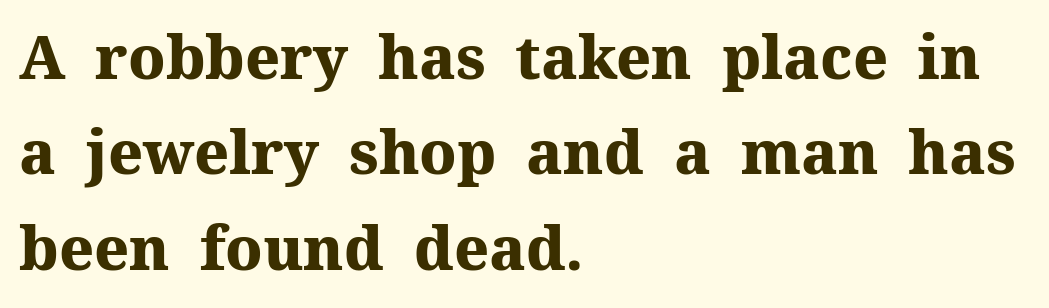
Q: Is the text bold? A: Yes.
Q: Is the text italic (slanted)? A: No, it is upright.
Q: Is the typeface a serif or a sans-serif typeface? A: Serif.
Q: Is the text underlined? A: No.
Q: How is the paragraph aligned? A: Left-aligned.
Q: Is the spacing between letters normal or unusually wide? A: Normal.
Q: Is the spacing between lines tight, normal or loose? A: Normal.
Q: Width (condensed, normal, or wide)? A: Normal.
Q: Stroke contrast? A: Medium.
Q: x-height? A: Medium.
Q: Monospaced? A: No.
